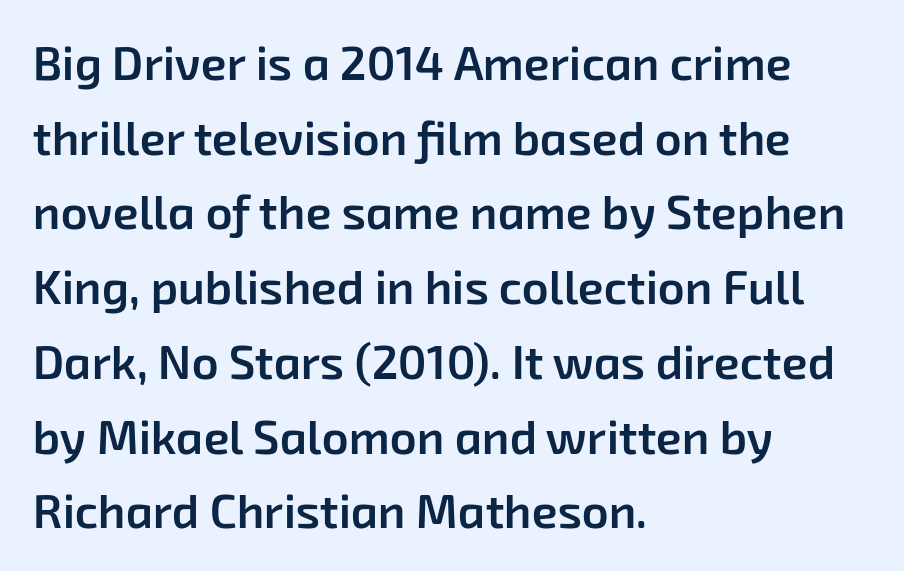
Q: Is the text bold? A: Semi-bold.
Q: Is the typeface a serif or a sans-serif typeface? A: Sans-serif.
Q: Is the text underlined? A: No.
Q: How is the paragraph aligned? A: Left-aligned.
Q: Is the spacing between letters normal or unusually wide? A: Normal.
Q: Is the spacing between lines tight, normal or loose? A: Normal.
Q: Width (condensed, normal, or wide)? A: Normal.
Q: Stroke contrast? A: Low.
Q: x-height? A: Medium.
Q: Monospaced? A: No.
